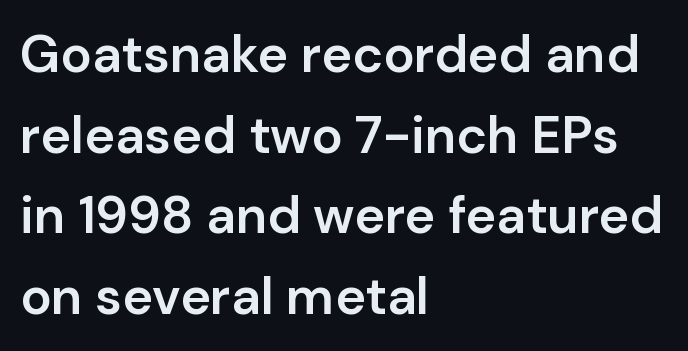
The image shows 52 px semibold sans-serif type, upright; set left-aligned, normal line spacing (1.55x), normal letter spacing, not underlined; low stroke contrast and a medium x-height.
